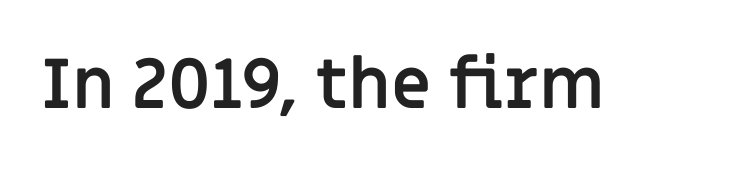
Q: Is the text bold? A: Yes.
Q: Is the text italic (slanted)? A: No, it is upright.
Q: Is the typeface a serif or a sans-serif typeface? A: Sans-serif.
Q: Is the text underlined? A: No.
Q: Is the spacing between letters normal or unusually wide? A: Normal.
Q: Width (condensed, normal, or wide)? A: Normal.
Q: Stroke contrast? A: Low.
Q: x-height? A: Large.
Q: Monospaced? A: No.
